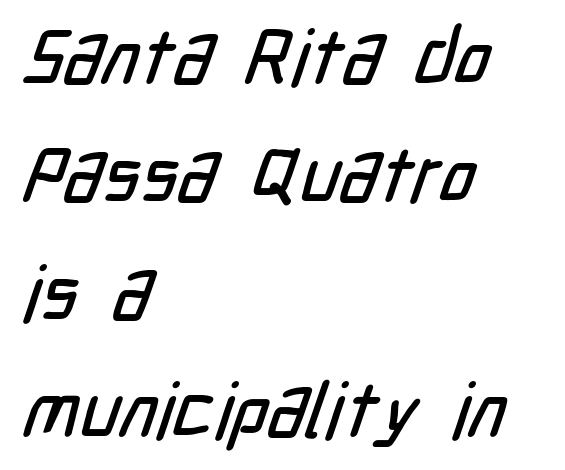
{"serif": "no", "width": "condensed", "stroke_contrast": "low", "x_height": "medium", "monospaced": "no", "underline": "no", "align": "left", "line_spacing": "normal", "line_spacing_ratio": 1.53, "letter_spacing": "normal", "letter_spacing_em": 0.0, "glyph_px": 77}
